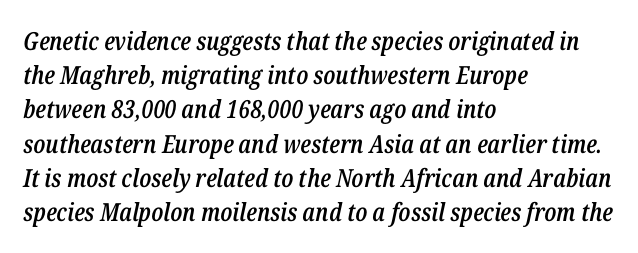
The image shows 25 px text type, italic (leaning right); set left-aligned, normal line spacing (1.37x), normal letter spacing, not underlined.
